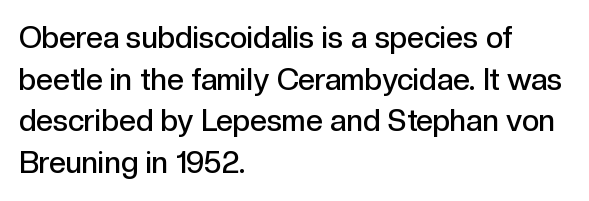
You could not count columns in this text — the font is proportionally spaced. Each word holds together tightly as a unit, with standard inter-letter gaps. Is the block centered? No — it sits flush against the left margin. Upright lettering throughout.
